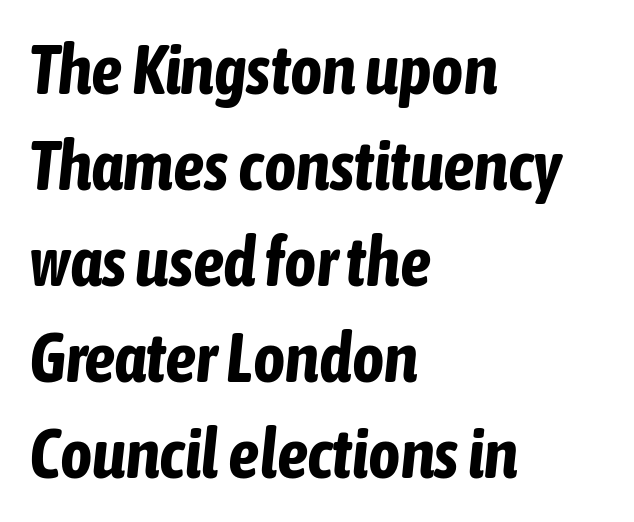
Students, note that the glyphs here touch the page at normal intervals. No word sits above an underline. The typography opts for an oblique posture over an upright one. These lines are rendered in a variable-pitch font.
